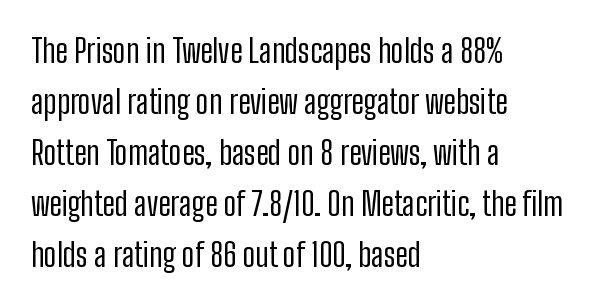
Q: Is the text bold? A: No.
Q: Is the text italic (slanted)? A: No, it is upright.
Q: Is the typeface a serif or a sans-serif typeface? A: Sans-serif.
Q: Is the text underlined? A: No.
Q: How is the paragraph aligned? A: Left-aligned.
Q: Is the spacing between letters normal or unusually wide? A: Normal.
Q: Is the spacing between lines tight, normal or loose? A: Normal.
Q: Width (condensed, normal, or wide)? A: Condensed.
Q: Stroke contrast? A: Low.
Q: x-height? A: Medium.
Q: Monospaced? A: No.
